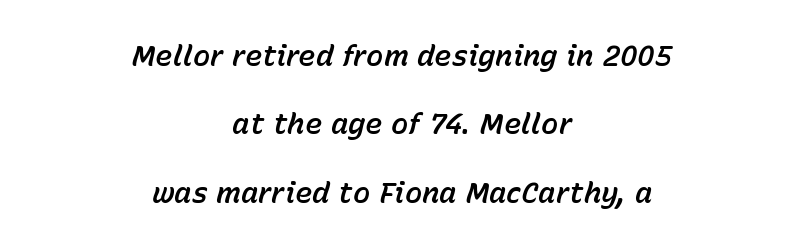
Designer's note — italics engaged. Check the space under the baseline: it is left empty. Which margin do the lines hug? Neither — every line sits in the middle. Each letter keeps its own natural width here, so spacing adapts to shape. Summary of vertical rhythm: relaxed, with wide interline spacing. A typesetter would call this zero additional tracking.
